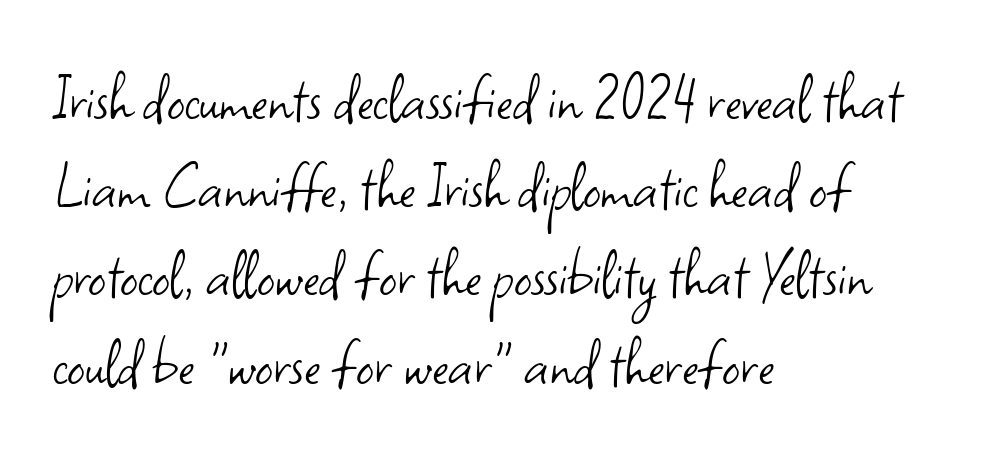
{"serif": "no", "bold": "no", "weight": "light", "width": "normal", "stroke_contrast": "low", "x_height": "small", "monospaced": "no", "underline": "no", "align": "left", "line_spacing": "normal", "line_spacing_ratio": 1.26, "letter_spacing": "normal", "letter_spacing_em": 0.0, "glyph_px": 70}
